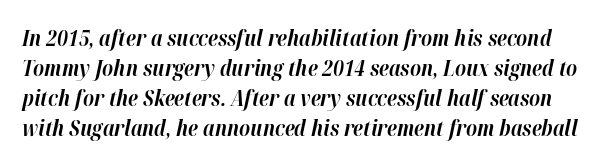
Q: Is the text bold? A: Yes.
Q: Is the text italic (slanted)? A: Yes, it leans right by about 12 degrees.
Q: Is the text underlined? A: No.
Q: Is the spacing between letters normal or unusually wide? A: Normal.
Q: Is the spacing between lines tight, normal or loose? A: Normal.
